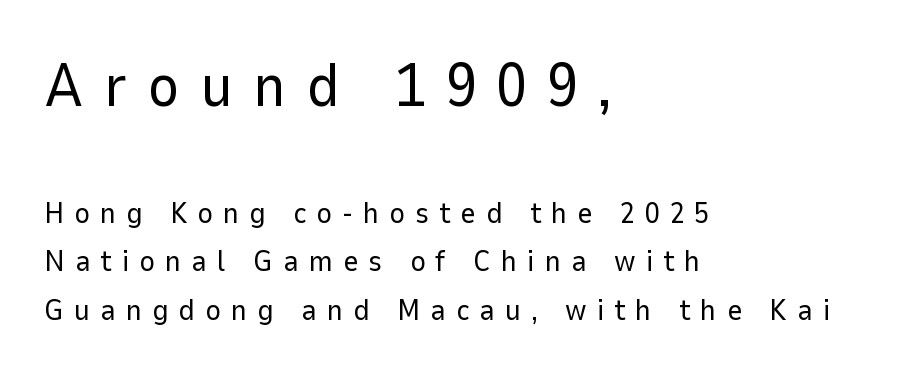
Q: Is the text bold? A: No.
Q: Is the text italic (slanted)? A: No, it is upright.
Q: Is the typeface a serif or a sans-serif typeface? A: Sans-serif.
Q: Is the text underlined? A: No.
Q: How is the paragraph aligned? A: Left-aligned.
Q: Is the spacing between letters normal or unusually wide? A: Unusually wide.
Q: Is the spacing between lines tight, normal or loose? A: Normal.
Q: Which block of text is set in a larger size, the first (top) or the second (bottom)? A: The first (top) one.
Q: Width (condensed, normal, or wide)? A: Normal.
Q: Stroke contrast? A: Low.
Q: x-height? A: Medium.
Q: Monospaced? A: No.
